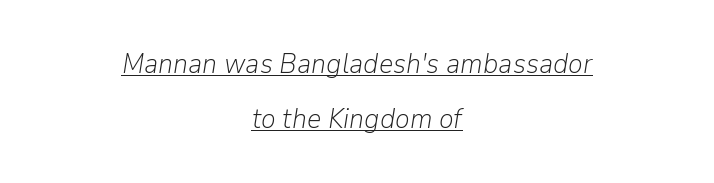
Q: Is the text bold? A: No.
Q: Is the text italic (slanted)? A: Yes, it leans right by about 9 degrees.
Q: Is the text underlined? A: Yes.
Q: How is the paragraph aligned? A: Centered.
Q: Is the spacing between letters normal or unusually wide? A: Normal.
Q: Is the spacing between lines tight, normal or loose? A: Loose.
Q: Width (condensed, normal, or wide)? A: Normal.
Q: Stroke contrast? A: Low.
Q: x-height? A: Medium.
Q: Monospaced? A: No.
